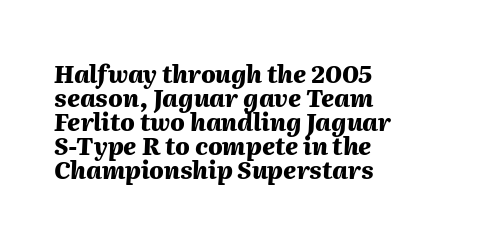
Q: Is the text bold? A: Yes.
Q: Is the text italic (slanted)? A: Yes, it leans right by about 2 degrees.
Q: Is the text underlined? A: No.
Q: How is the paragraph aligned? A: Left-aligned.
Q: Is the spacing between letters normal or unusually wide? A: Normal.
Q: Is the spacing between lines tight, normal or loose? A: Tight.
